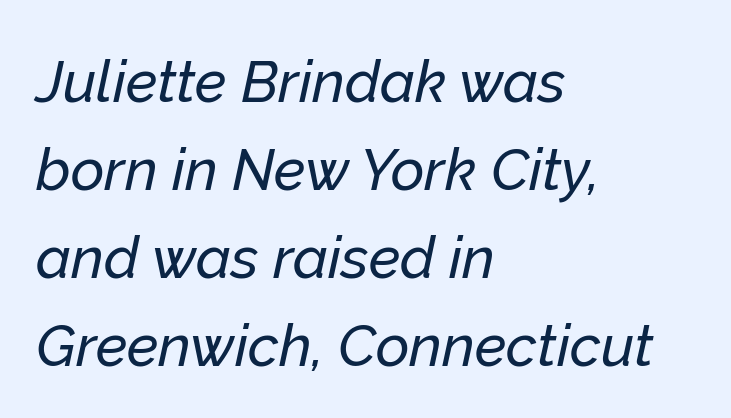
Q: Is the text italic (slanted)? A: Yes, it leans right by about 12 degrees.
Q: Is the text underlined? A: No.
Q: How is the paragraph aligned? A: Left-aligned.
Q: Is the spacing between letters normal or unusually wide? A: Normal.
Q: Is the spacing between lines tight, normal or loose? A: Normal.
Q: Width (condensed, normal, or wide)? A: Normal.
Q: Stroke contrast? A: Low.
Q: x-height? A: Medium.
Q: Monospaced? A: No.
